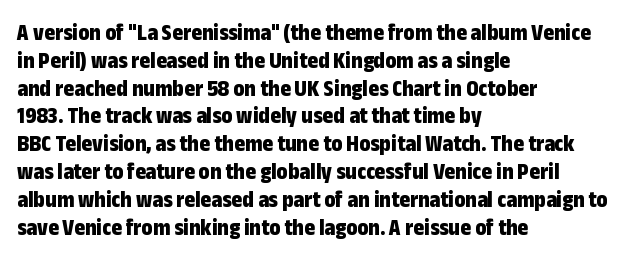
The image shows 23 px bold type, upright; set left-aligned, line spacing 1.21x, normal letter spacing, not underlined.
